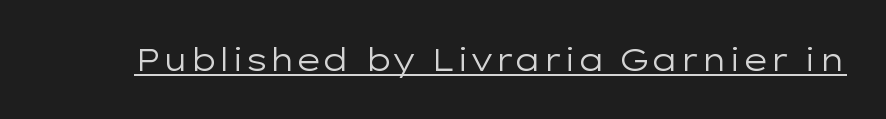
{"serif": "no", "italic": "no", "bold": "no", "weight": "regular", "width": "wide", "stroke_contrast": "low", "x_height": "medium", "monospaced": "no", "underline": "yes", "letter_spacing": "normal", "letter_spacing_em": 0.0, "glyph_px": 31}
